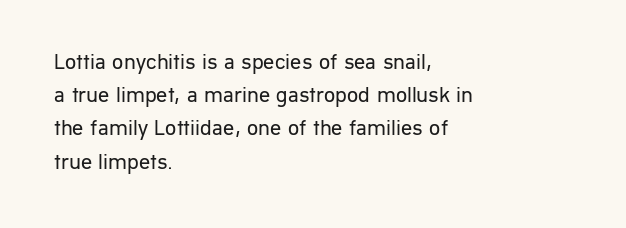
The image shows 22 px text type, upright; set left-aligned, normal line spacing (1.51x), normal letter spacing, not underlined.
